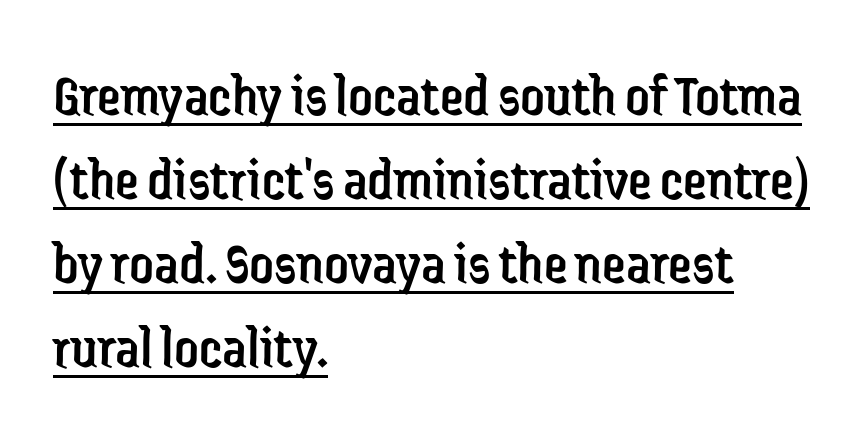
{"serif": "no", "italic": "no", "bold": "no", "weight": "regular", "width": "condensed", "stroke_contrast": "low", "x_height": "medium", "monospaced": "no", "underline": "yes", "align": "left", "line_spacing": "normal", "line_spacing_ratio": 1.4, "letter_spacing": "normal", "letter_spacing_em": 0.0, "glyph_px": 60}
